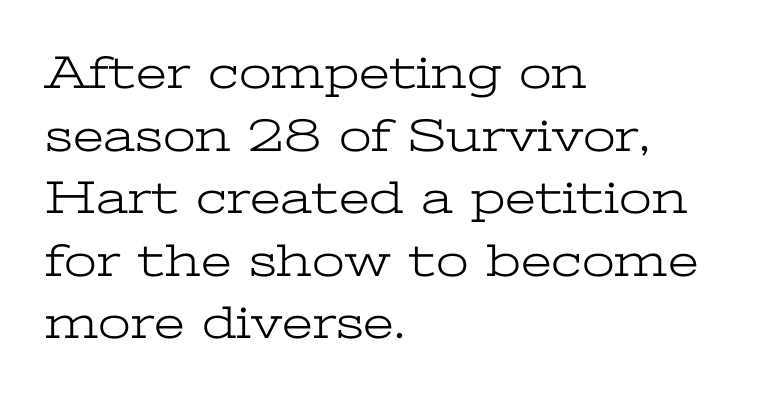
{"serif": "yes", "italic": "no", "bold": "no", "weight": "light", "width": "wide", "stroke_contrast": "low", "x_height": "medium", "monospaced": "no", "underline": "no", "align": "left", "line_spacing": "normal", "line_spacing_ratio": 1.33, "letter_spacing": "normal", "letter_spacing_em": 0.0, "glyph_px": 47}
